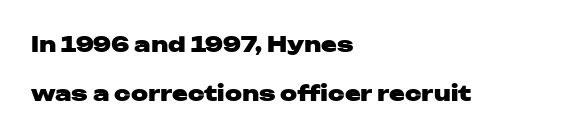
Q: Is the text bold? A: Yes.
Q: Is the text italic (slanted)? A: No, it is upright.
Q: Is the text underlined? A: No.
Q: How is the paragraph aligned? A: Left-aligned.
Q: Is the spacing between letters normal or unusually wide? A: Normal.
Q: Is the spacing between lines tight, normal or loose? A: Loose.
